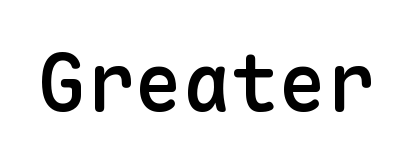
Q: Is the text bold? A: Semi-bold.
Q: Is the text italic (slanted)? A: No, it is upright.
Q: Is the typeface a serif or a sans-serif typeface? A: Sans-serif.
Q: Is the text underlined? A: No.
Q: Is the spacing between letters normal or unusually wide? A: Normal.
Q: Width (condensed, normal, or wide)? A: Normal.
Q: Stroke contrast? A: Low.
Q: x-height? A: Medium.
Q: Monospaced? A: Yes.
